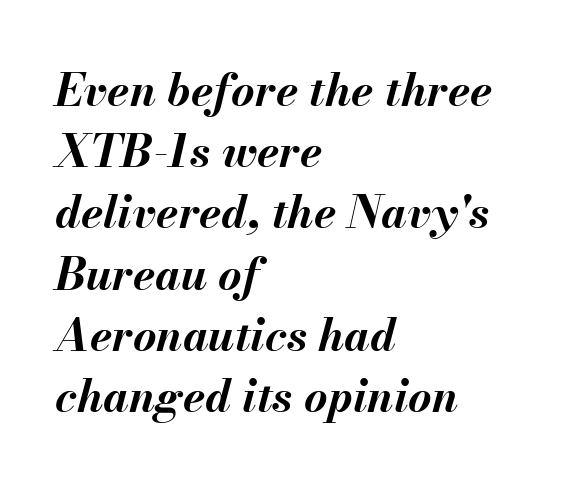
{"italic": "yes", "lean": "right", "slant_degrees": 13, "bold": "yes", "weight": "bold", "width": "normal", "stroke_contrast": "medium", "x_height": "small", "monospaced": "no", "underline": "no", "align": "left", "line_spacing": "normal", "line_spacing_ratio": 1.36, "letter_spacing": "normal", "letter_spacing_em": 0.0, "glyph_px": 45}
